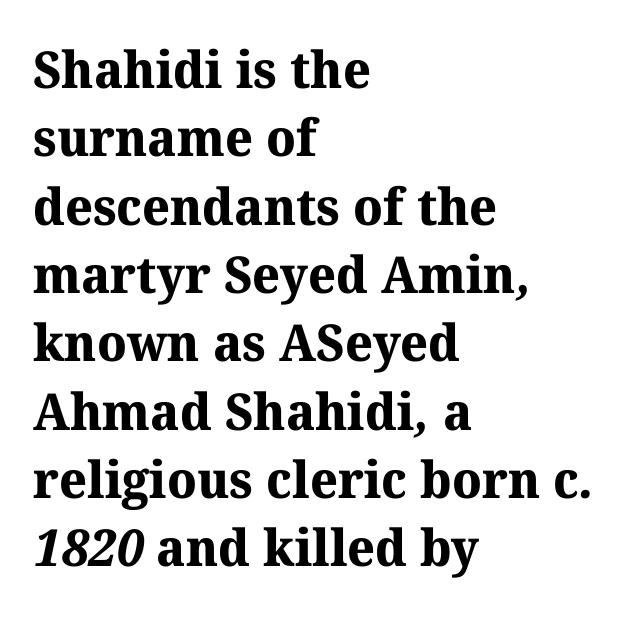
Q: Is the text bold? A: Yes.
Q: Is the typeface a serif or a sans-serif typeface? A: Serif.
Q: Is the text underlined? A: No.
Q: How is the paragraph aligned? A: Left-aligned.
Q: Is the spacing between letters normal or unusually wide? A: Normal.
Q: Is the spacing between lines tight, normal or loose? A: Normal.
Q: Width (condensed, normal, or wide)? A: Normal.
Q: Stroke contrast? A: Medium.
Q: x-height? A: Medium.
Q: Monospaced? A: No.
